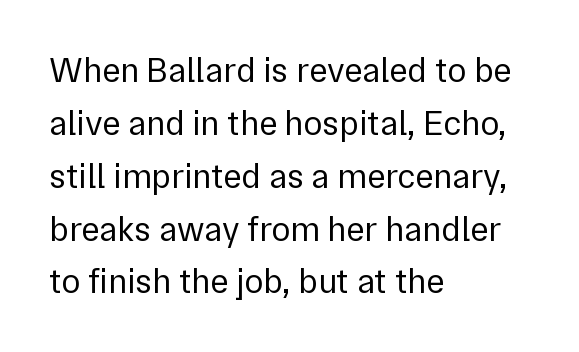
Q: Is the text bold? A: No.
Q: Is the text italic (slanted)? A: No, it is upright.
Q: Is the typeface a serif or a sans-serif typeface? A: Sans-serif.
Q: Is the text underlined? A: No.
Q: How is the paragraph aligned? A: Left-aligned.
Q: Is the spacing between letters normal or unusually wide? A: Normal.
Q: Is the spacing between lines tight, normal or loose? A: Normal.
Q: Width (condensed, normal, or wide)? A: Normal.
Q: x-height? A: Medium.
Q: Monospaced? A: No.
